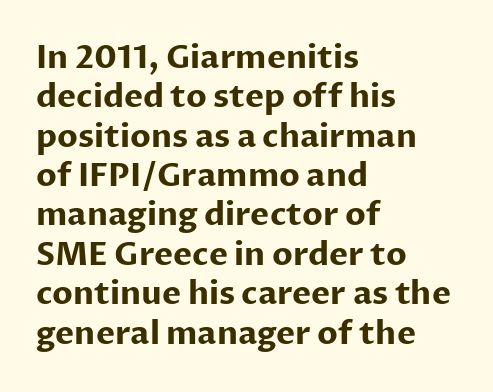
Quick note: underline off. Line starts are locked; line ends wander. Each letter keeps its own natural width here, so spacing adapts to shape. Its strokes are broad and dark, the hallmark of bold type.
